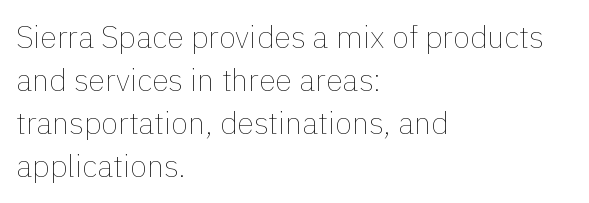
Compared with typical body copy, the letter spacing here is the same. The face used here is proportionally spaced, like ordinary book or web type. Students, observe: this is what conventionally led text looks like. Think standard paragraph weight, or any step lighter than that. Honestly, there is no underline to notice here at all. Line beginnings align vertically; line endings do not.
